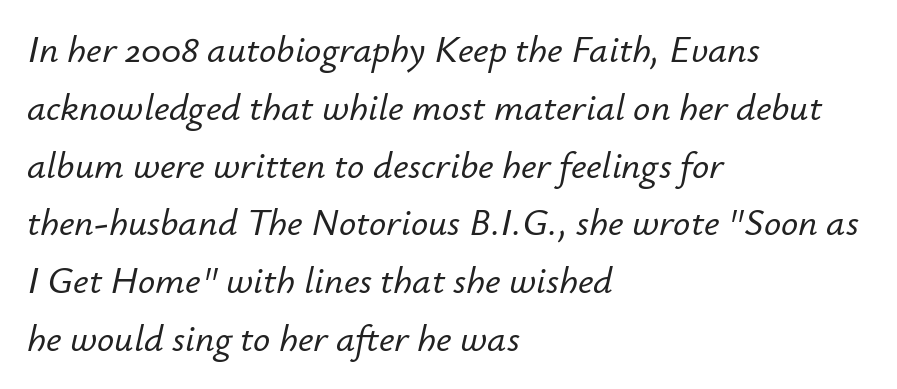
Think of a printed novel: that variable character pitch is what you see here. Compared with ordinary roman type, these characters are visibly tilted. Just letters on the line, the space beneath them empty. Where is the straight margin? On the left.
